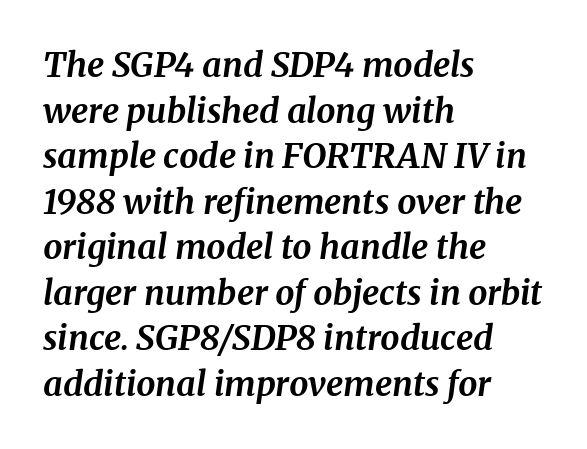
{"serif": "yes", "italic": "yes", "lean": "right", "slant_degrees": 8, "bold": "yes", "weight": "bold", "width": "normal", "stroke_contrast": "medium", "x_height": "medium", "monospaced": "no", "underline": "no", "align": "left", "line_spacing": "normal", "line_spacing_ratio": 1.34, "letter_spacing": "normal", "letter_spacing_em": 0.0, "glyph_px": 34}
